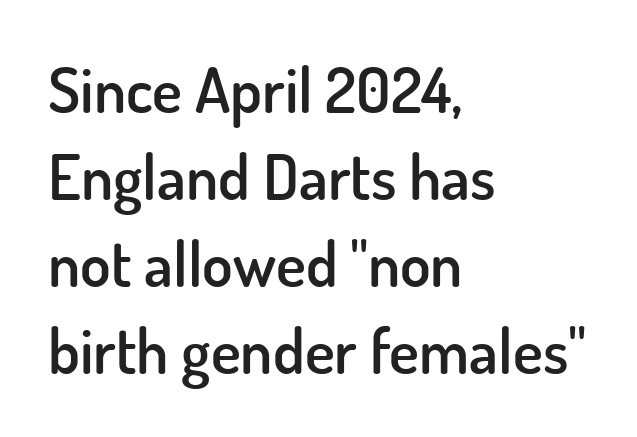
Serif or sans? Sans — the stroke terminals are bare. Leftover space on each line is placed entirely after the last word. Honestly, the letter spacing is just normal — you wouldn't notice it. Regarding leading, the lines here are spaced in the standard way. Posture: vertical. Anything drawn beneath the words? Only blank space.
